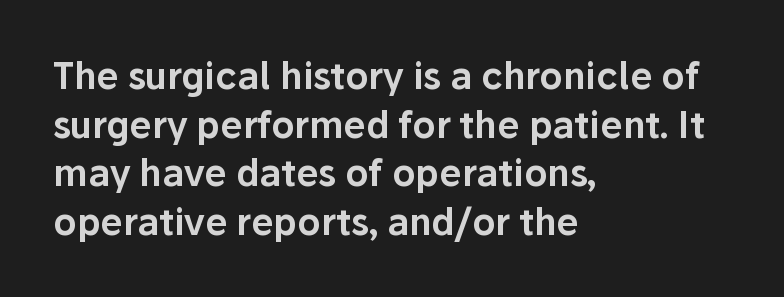
Q: Is the text italic (slanted)? A: No, it is upright.
Q: Is the typeface a serif or a sans-serif typeface? A: Sans-serif.
Q: Is the text underlined? A: No.
Q: How is the paragraph aligned? A: Left-aligned.
Q: Is the spacing between letters normal or unusually wide? A: Normal.
Q: Is the spacing between lines tight, normal or loose? A: Normal.
Q: Width (condensed, normal, or wide)? A: Normal.
Q: Stroke contrast? A: Low.
Q: x-height? A: Medium.
Q: Monospaced? A: No.
